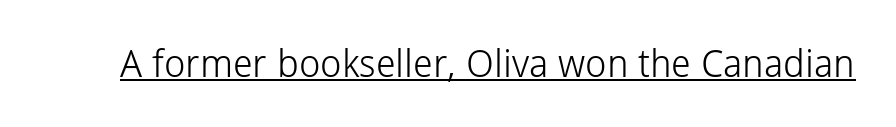
Q: Is the text bold? A: No.
Q: Is the text italic (slanted)? A: No, it is upright.
Q: Is the typeface a serif or a sans-serif typeface? A: Sans-serif.
Q: Is the text underlined? A: Yes.
Q: Is the spacing between letters normal or unusually wide? A: Normal.
Q: Width (condensed, normal, or wide)? A: Normal.
Q: Stroke contrast? A: Low.
Q: x-height? A: Medium.
Q: Monospaced? A: No.
